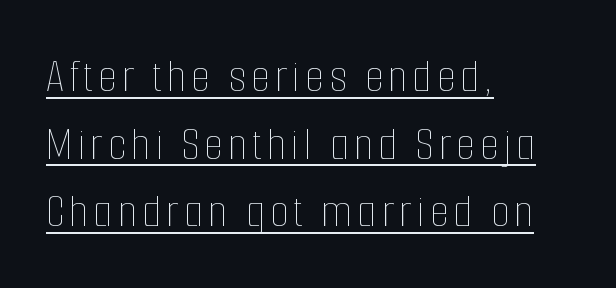
Q: Is the text bold? A: No.
Q: Is the text italic (slanted)? A: No, it is upright.
Q: Is the text underlined? A: Yes.
Q: How is the paragraph aligned? A: Left-aligned.
Q: Is the spacing between lines tight, normal or loose? A: Normal.
Q: Width (condensed, normal, or wide)? A: Condensed.
Q: Stroke contrast? A: Low.
Q: x-height? A: Medium.
Q: Monospaced? A: No.
